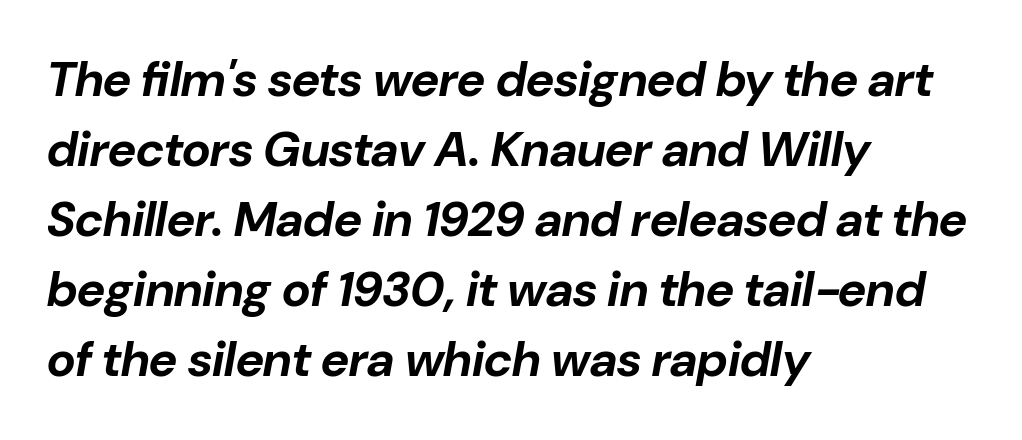
The image shows 49 px bold type, italic (leaning right); set left-aligned, normal line spacing (1.43x), normal letter spacing, not underlined; low stroke contrast and a medium x-height.
